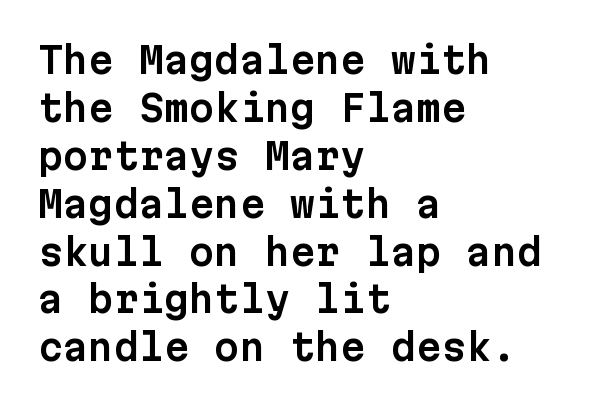
The image shows 36 px sans-serif type, upright, monospaced; set left-aligned, normal line spacing (1.33x), normal letter spacing, not underlined; low stroke contrast and a medium x-height.
